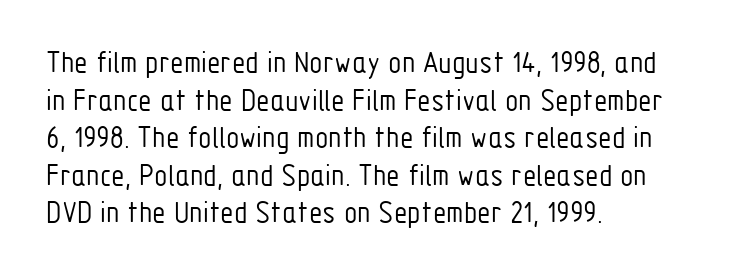
The image shows 31 px light, condensed sans-serif type, upright; set left-aligned, line spacing 1.21x, normal letter spacing, not underlined; low stroke contrast and a medium x-height.
